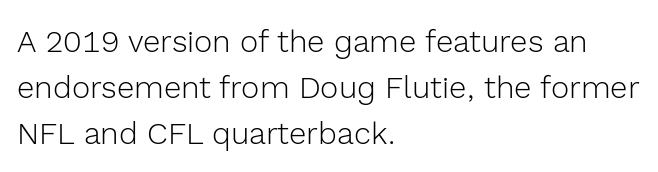
{"serif": "no", "italic": "no", "bold": "no", "weight": "light", "width": "normal", "x_height": "medium", "monospaced": "no", "underline": "no", "align": "left", "line_spacing": "normal", "line_spacing_ratio": 1.48, "letter_spacing": "normal", "letter_spacing_em": 0.0, "glyph_px": 31}
